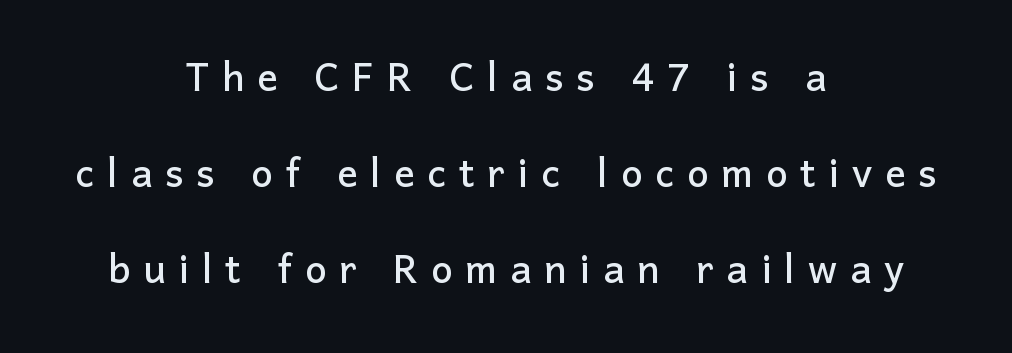
The image shows 51 px sans-serif type, upright; set centered, line spacing 1.88x, unusually wide letter spacing (+0.25 em), not underlined; low stroke contrast and a medium x-height.
